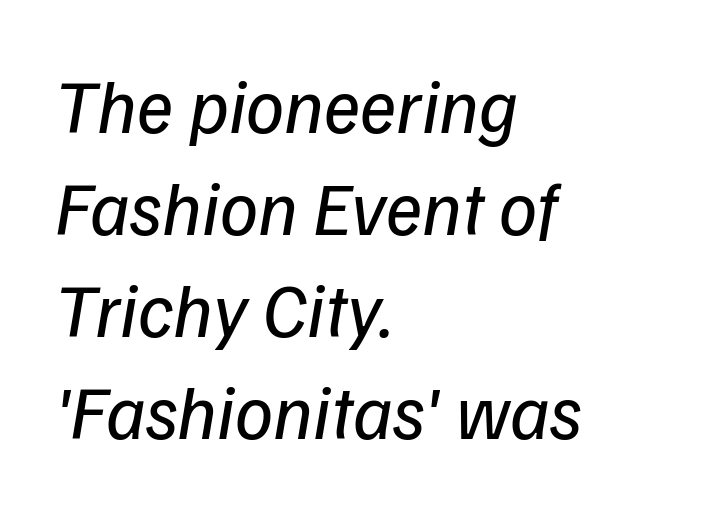
Q: Is the text bold? A: No.
Q: Is the typeface a serif or a sans-serif typeface? A: Sans-serif.
Q: Is the text underlined? A: No.
Q: How is the paragraph aligned? A: Left-aligned.
Q: Is the spacing between letters normal or unusually wide? A: Normal.
Q: Is the spacing between lines tight, normal or loose? A: Normal.
Q: Width (condensed, normal, or wide)? A: Normal.
Q: Stroke contrast? A: Low.
Q: x-height? A: Medium.
Q: Monospaced? A: No.
